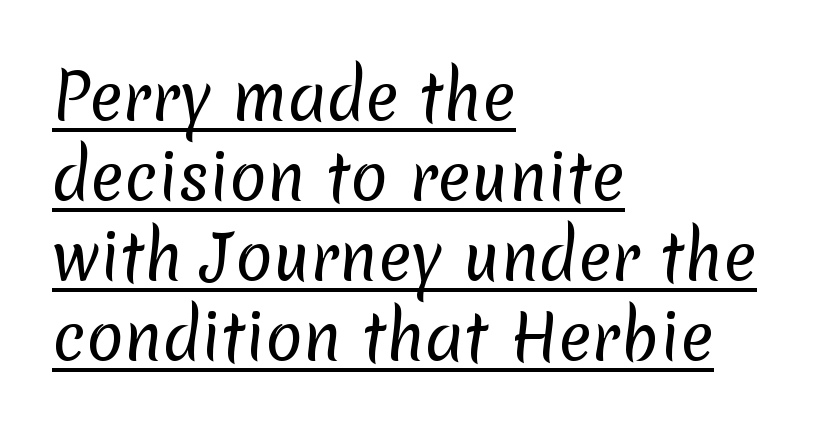
How would I describe the line gaps? Plain and ordinary. The paragraph has a hard left edge and a soft right edge. Characters follow at the spacing the type designer built in. The letters advance in unequal steps, a hallmark of proportional type. Each line of the rendering has a horizontal stroke beneath the glyphs.
